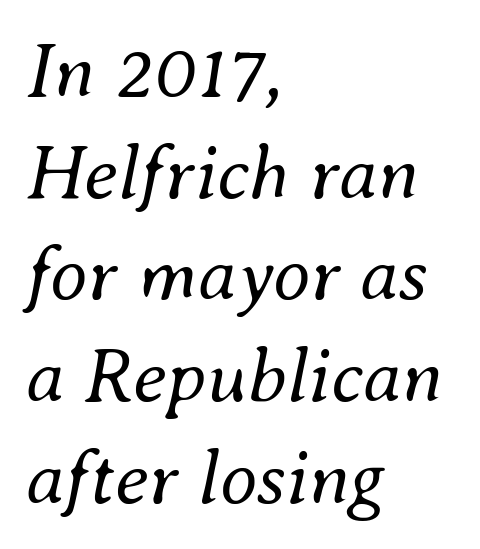
Q: Is the text bold? A: No.
Q: Is the text italic (slanted)? A: Yes, it leans right by about 8 degrees.
Q: Is the text underlined? A: No.
Q: How is the paragraph aligned? A: Left-aligned.
Q: Is the spacing between letters normal or unusually wide? A: Normal.
Q: Is the spacing between lines tight, normal or loose? A: Normal.
Q: Width (condensed, normal, or wide)? A: Normal.
Q: Stroke contrast? A: Medium.
Q: x-height? A: Small.
Q: Monospaced? A: No.
